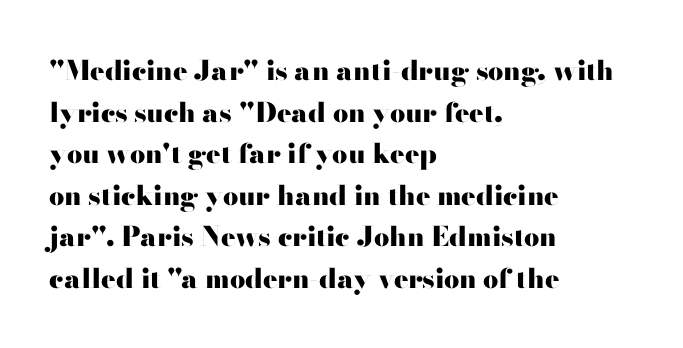
{"italic": "no", "bold": "yes", "underline": "no", "align": "left", "line_spacing": "normal", "line_spacing_ratio": 1.54, "letter_spacing": "normal", "letter_spacing_em": 0.0, "glyph_px": 27}
